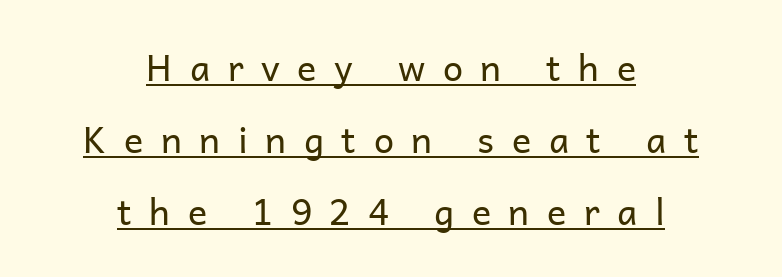
You can see a thin bar hugging the bottom of the glyphs. A typesetter would call this heavily tracked-out type. This sample uses a sans-serif face. Honestly, the rows look like they've been pulled way apart.
